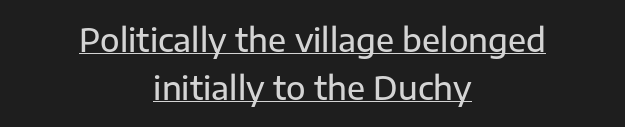
{"serif": "no", "italic": "no", "width": "normal", "stroke_contrast": "low", "x_height": "medium", "monospaced": "no", "underline": "yes", "align": "center", "line_spacing": "normal", "line_spacing_ratio": 1.5, "letter_spacing": "normal", "letter_spacing_em": 0.0, "glyph_px": 32}
